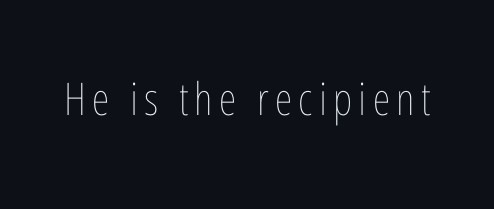
Do the characters align in a grid? No, the font is proportional. The strokes are not fattened; the text isn't bold. The font's upright variant was chosen for this text. Check under the words: just untouched page.
